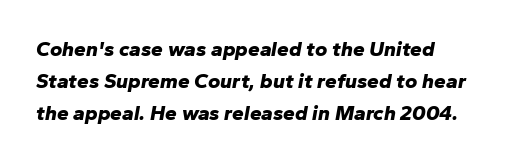
The image shows 21 px bold type, italic (leaning right); set left-aligned, normal line spacing (1.53x), normal letter spacing, not underlined.
